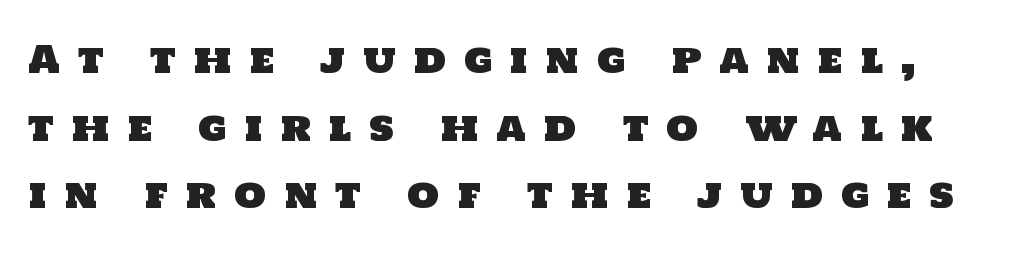
The type family on display is of the sans-serif kind. Do the characters align in a grid? No, the font is proportional. The letters are spread apart with noticeably loose tracking. Nobody drew a line under any word here.
